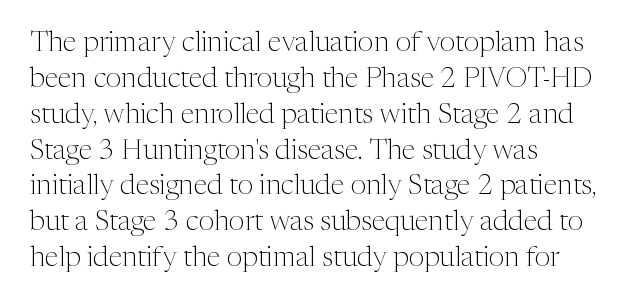
The image shows 28 px light serif type, upright; set left-aligned, normal line spacing (1.28x), normal letter spacing, not underlined; medium stroke contrast and a medium x-height.
